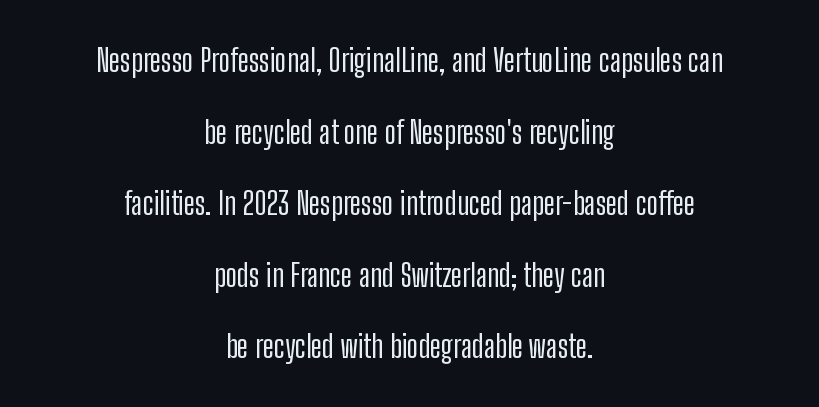
The image shows 31 px condensed sans-serif type, upright; set centered, loose line spacing (2.31x), normal letter spacing, not underlined; low stroke contrast and a medium x-height.
